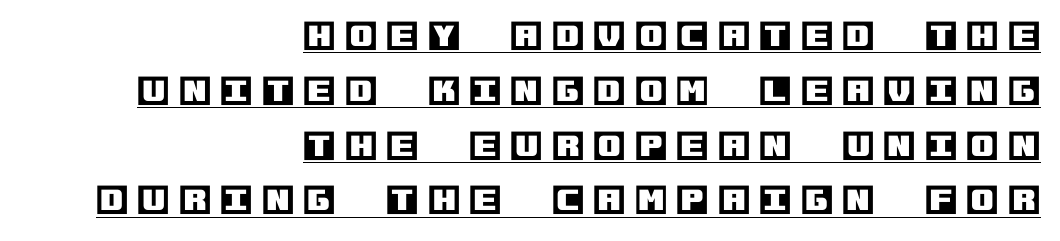
These lines have a slow, spaced-out rhythm from letter to letter. The glyphs are accompanied by a horizontal stroke just below them. Which margin do the lines hug? The right one — the left edge is uneven. Notice how descenders clear the ascenders below comfortably — that's standard leading. Posture: straight, roman, zero tilt.
